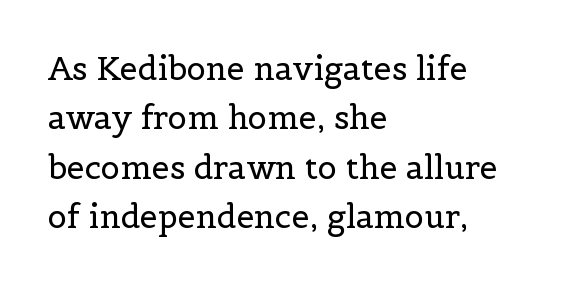
The image shows 32 px regular-weight serif type, upright; set left-aligned, normal line spacing (1.54x), normal letter spacing, not underlined; a medium x-height.
